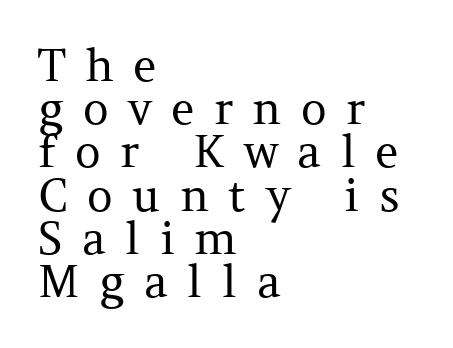
Q: Is the text bold? A: No.
Q: Is the text italic (slanted)? A: No, it is upright.
Q: Is the typeface a serif or a sans-serif typeface? A: Serif.
Q: Is the text underlined? A: No.
Q: How is the paragraph aligned? A: Left-aligned.
Q: Is the spacing between letters normal or unusually wide? A: Unusually wide.
Q: Is the spacing between lines tight, normal or loose? A: Tight.
Q: Width (condensed, normal, or wide)? A: Normal.
Q: Stroke contrast? A: Medium.
Q: x-height? A: Medium.
Q: Monospaced? A: No.
